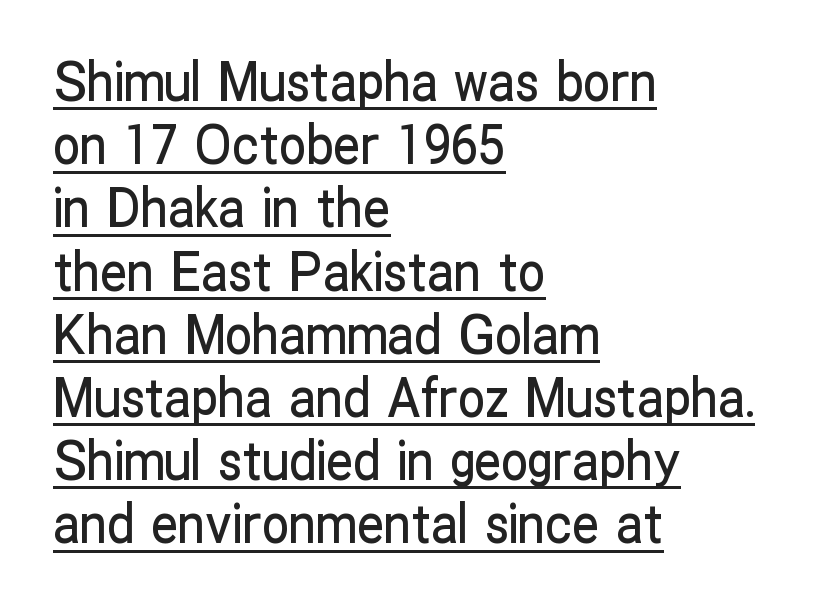
{"serif": "no", "italic": "no", "width": "condensed", "stroke_contrast": "low", "x_height": "medium", "monospaced": "no", "underline": "yes", "align": "left", "line_spacing_ratio": 1.17, "letter_spacing": "normal", "letter_spacing_em": 0.0, "glyph_px": 54}
